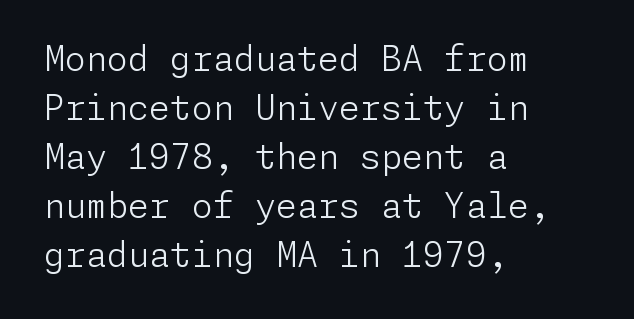
{"serif": "no", "italic": "no", "bold": "no", "weight": "light", "width": "normal", "stroke_contrast": "low", "x_height": "medium", "underline": "no", "align": "left", "line_spacing": "normal", "line_spacing_ratio": 1.44, "letter_spacing": "normal", "letter_spacing_em": 0.0, "glyph_px": 34}
